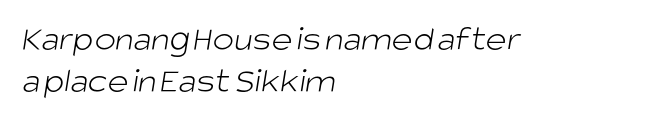
{"serif": "no", "bold": "no", "weight": "light", "width": "normal", "stroke_contrast": "low", "x_height": "large", "monospaced": "no", "underline": "no", "align": "left", "line_spacing_ratio": 1.16, "letter_spacing": "normal", "letter_spacing_em": 0.0, "glyph_px": 36}
